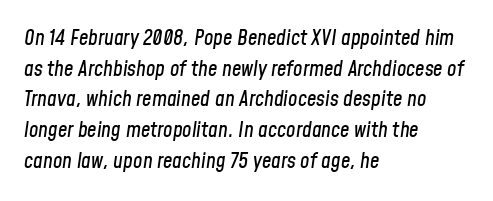
Has an underline been added? It has not. Italic? Definitely — the glyphs are oblique. The block of text has a typical density, with ordinary space between rows. Each word holds together tightly as a unit, with standard inter-letter gaps. The passage is arranged the way most books set body copy — flush left.
